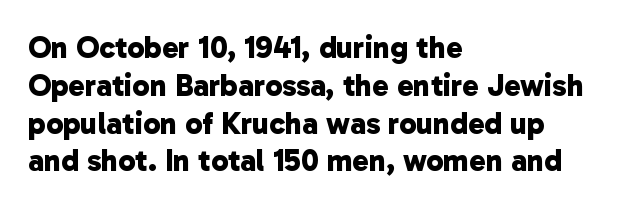
Each letter keeps its own natural width here, so spacing adapts to shape. These lines keep a tight, regular rhythm from letter to letter. The rendering shows plain stroke endings on the letterforms — a sans-serif design. The characters look thick and weighty, a clear bold. Descender tails drop into unmarked territory.
